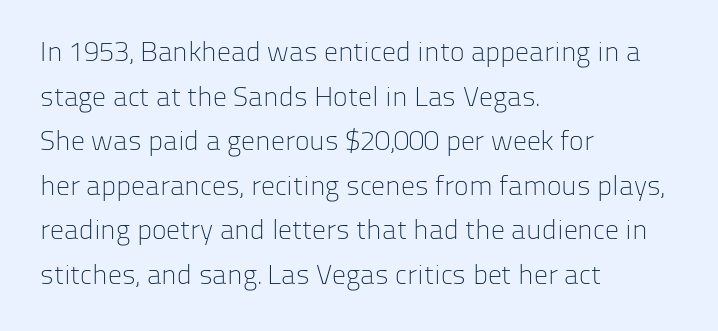
Q: Is the text bold? A: No.
Q: Is the text italic (slanted)? A: No, it is upright.
Q: Is the typeface a serif or a sans-serif typeface? A: Sans-serif.
Q: Is the text underlined? A: No.
Q: How is the paragraph aligned? A: Left-aligned.
Q: Is the spacing between letters normal or unusually wide? A: Normal.
Q: Is the spacing between lines tight, normal or loose? A: Normal.
Q: Width (condensed, normal, or wide)? A: Normal.
Q: Stroke contrast? A: Low.
Q: x-height? A: Medium.
Q: Monospaced? A: No.
